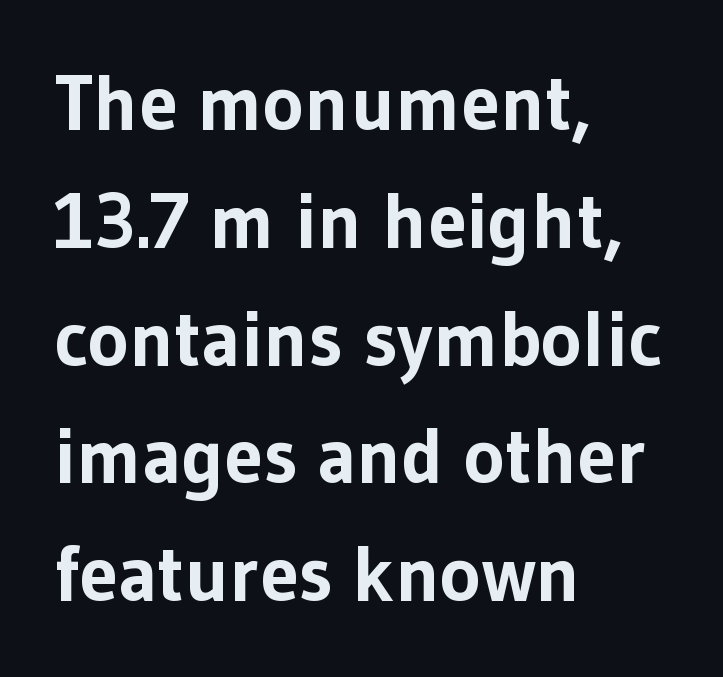
{"serif": "no", "italic": "no", "bold": "yes", "weight": "bold", "width": "normal", "stroke_contrast": "low", "x_height": "medium", "monospaced": "no", "underline": "no", "align": "left", "line_spacing": "normal", "line_spacing_ratio": 1.51, "letter_spacing": "normal", "letter_spacing_em": 0.0, "glyph_px": 78}
